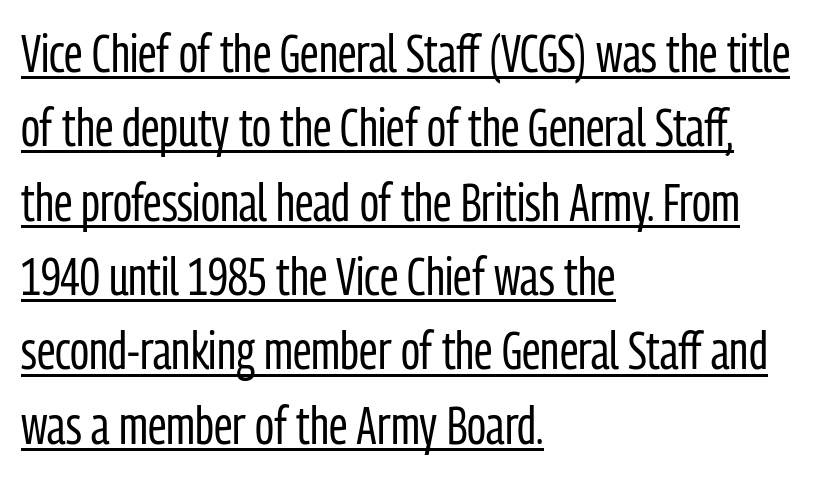
{"serif": "no", "italic": "no", "bold": "no", "weight": "regular", "width": "condensed", "stroke_contrast": "low", "x_height": "medium", "monospaced": "no", "underline": "yes", "align": "left", "line_spacing": "normal", "line_spacing_ratio": 1.43, "letter_spacing": "normal", "letter_spacing_em": 0.0, "glyph_px": 52}
